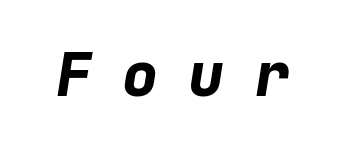
{"italic": "yes", "lean": "right", "slant_degrees": 9, "bold": "yes", "weight": "bold", "width": "normal", "stroke_contrast": "low", "x_height": "medium", "monospaced": "yes", "underline": "no", "letter_spacing": "wide", "letter_spacing_em": 0.5, "glyph_px": 60}
